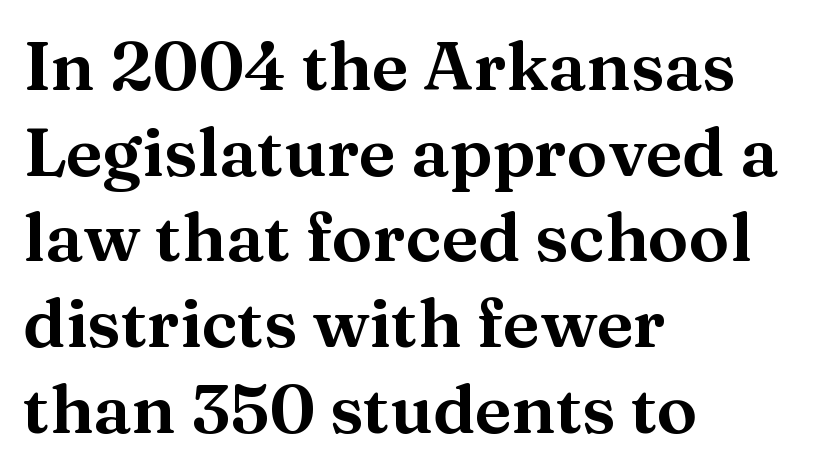
Glance below the letters and you will spot only blank space. The lettering holds an erect, upright posture throughout. Do the characters align in a grid? No, the font is proportional. A student would call this left alignment; a typographer would say flush left, rag right. Unlike a clean sans, this face finishes its strokes with serifs. The horizontal fit of the characters is conventional and even.
